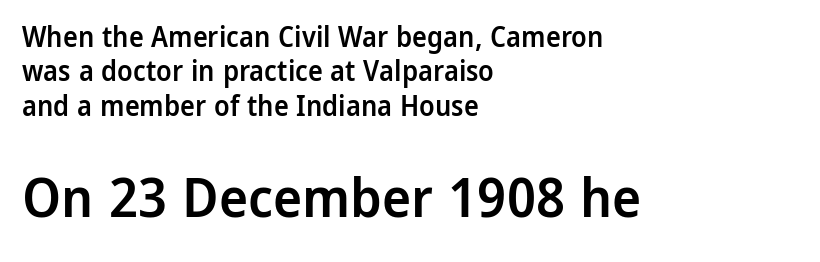
The image shows 55 px semibold sans-serif type, upright; set left-aligned, line spacing 1.23x, normal letter spacing, not underlined; the second (bottom) block is 1.96x larger; low stroke contrast and a medium x-height.
